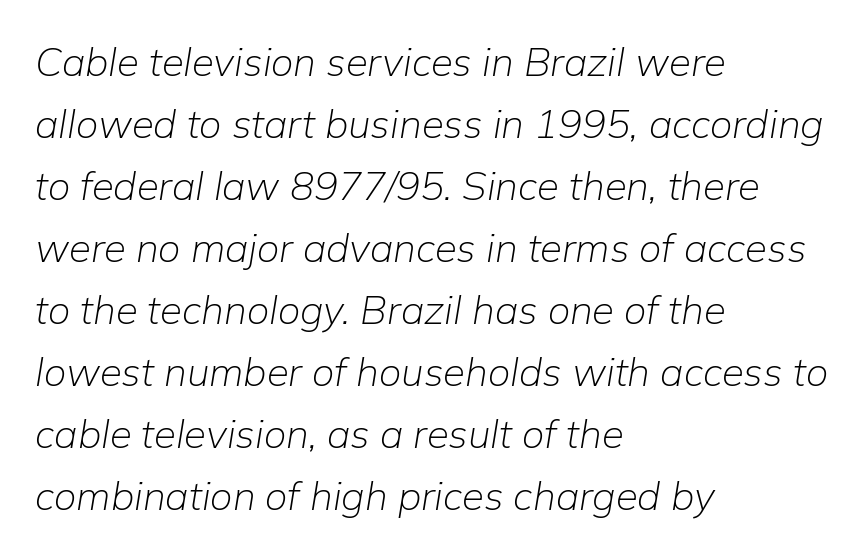
Spacing verdict: proportional, widths tailored to each character. No heavy texture on the line: the type isn't bold. The passage is arranged the way most books set body copy — flush left. Lines of text with bare space underneath.
